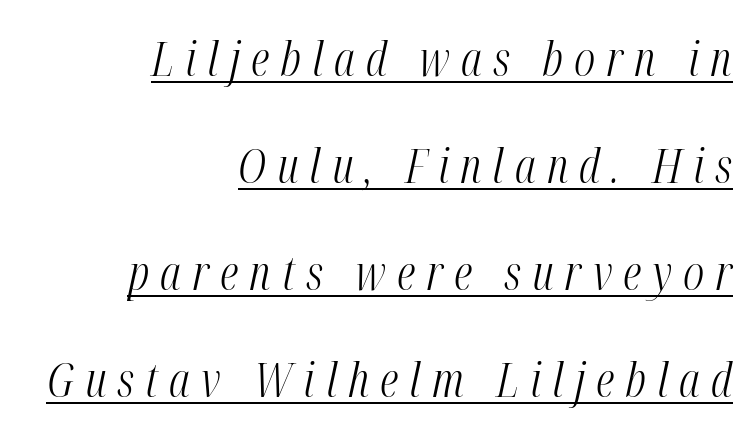
{"italic": "yes", "lean": "right", "slant_degrees": 12, "bold": "no", "weight": "light", "width": "condensed", "stroke_contrast": "medium", "x_height": "medium", "monospaced": "no", "underline": "yes", "align": "right", "line_spacing": "loose", "line_spacing_ratio": 2.23, "letter_spacing": "wide", "letter_spacing_em": 0.23, "glyph_px": 48}
